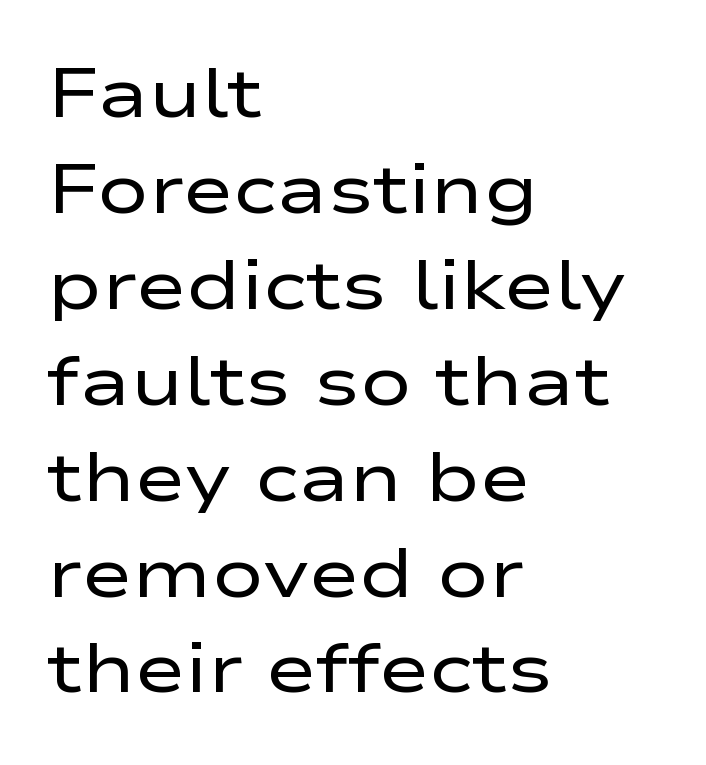
The image shows 69 px regular-weight, wide sans-serif type, upright; set left-aligned, normal line spacing (1.39x), normal letter spacing, not underlined; low stroke contrast and a medium x-height.
